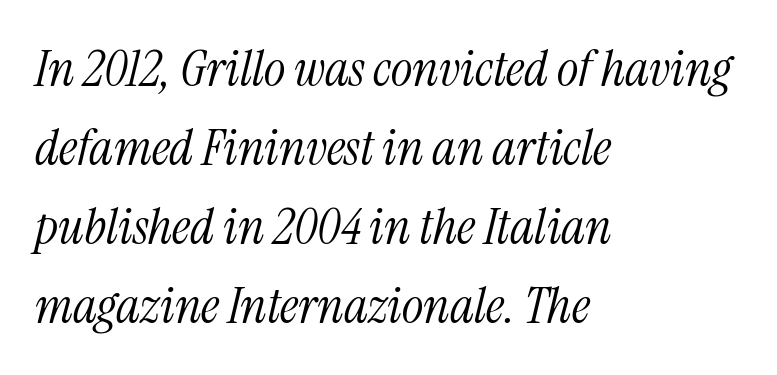
Q: Is the text bold? A: No.
Q: Is the text italic (slanted)? A: Yes, it leans right by about 13 degrees.
Q: Is the typeface a serif or a sans-serif typeface? A: Serif.
Q: Is the text underlined? A: No.
Q: How is the paragraph aligned? A: Left-aligned.
Q: Is the spacing between letters normal or unusually wide? A: Normal.
Q: Is the spacing between lines tight, normal or loose? A: Normal.
Q: Width (condensed, normal, or wide)? A: Condensed.
Q: Stroke contrast? A: Medium.
Q: x-height? A: Medium.
Q: Monospaced? A: No.
